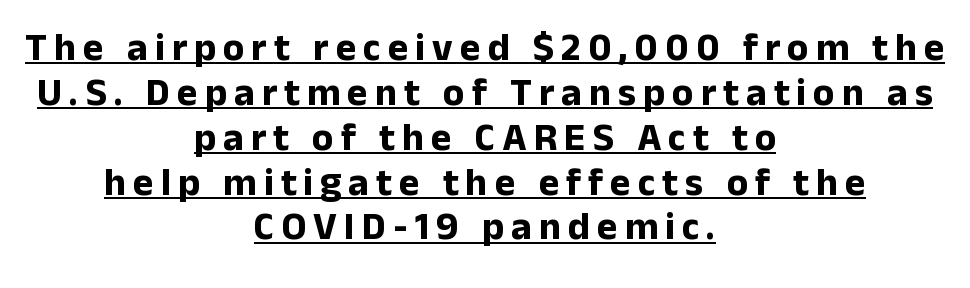
{"serif": "no", "italic": "no", "bold": "yes", "weight": "bold", "width": "normal", "stroke_contrast": "low", "x_height": "medium", "monospaced": "no", "underline": "yes", "align": "center", "line_spacing": "tight", "line_spacing_ratio": 1.15, "glyph_px": 39}
